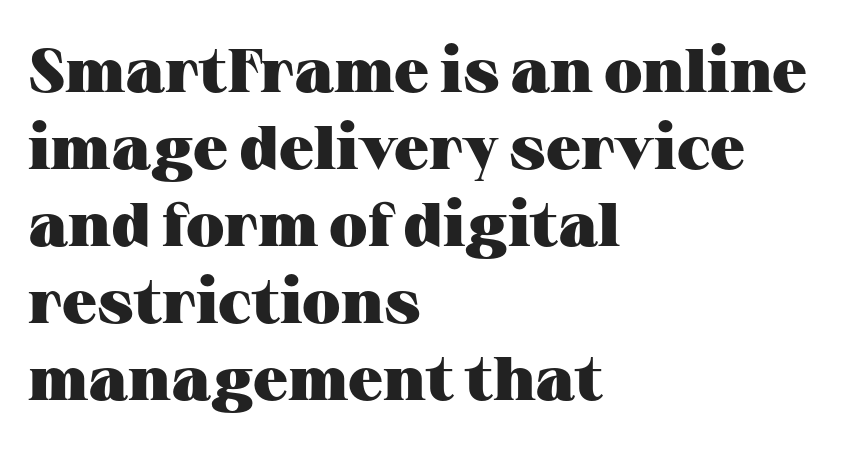
Q: Is the text bold? A: Yes.
Q: Is the text italic (slanted)? A: No, it is upright.
Q: Is the typeface a serif or a sans-serif typeface? A: Serif.
Q: Is the text underlined? A: No.
Q: How is the paragraph aligned? A: Left-aligned.
Q: Is the spacing between letters normal or unusually wide? A: Normal.
Q: Width (condensed, normal, or wide)? A: Wide.
Q: Stroke contrast? A: Medium.
Q: x-height? A: Medium.
Q: Monospaced? A: No.
